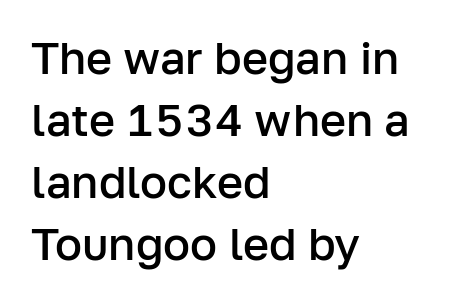
{"serif": "no", "italic": "no", "bold": "semi", "weight": "semibold", "width": "normal", "stroke_contrast": "low", "x_height": "medium", "monospaced": "no", "underline": "no", "align": "left", "line_spacing": "normal", "line_spacing_ratio": 1.38, "letter_spacing": "normal", "letter_spacing_em": 0.0, "glyph_px": 45}
